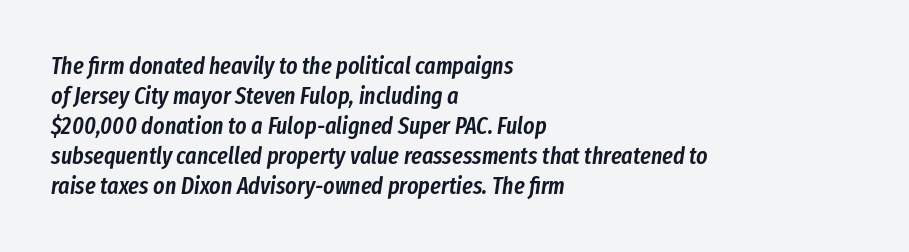
The image shows 24 px text type, italic (leaning right); set left-aligned, normal line spacing (1.25x), normal letter spacing, not underlined.
